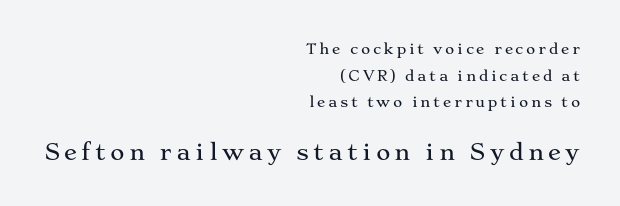
{"italic": "no", "underline": "no", "align": "right", "line_spacing": "loose", "line_spacing_ratio": 1.91, "larger_block": "second", "size_ratio": 1.57, "glyph_px": 22}
